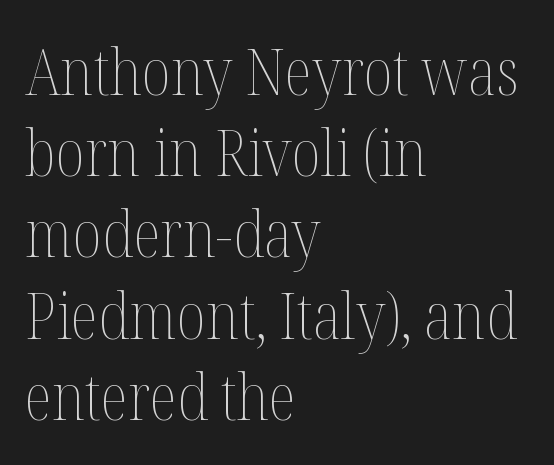
The image shows 65 px thin, condensed type, upright; set left-aligned, normal line spacing (1.25x), normal letter spacing, not underlined; medium stroke contrast and a medium x-height.
